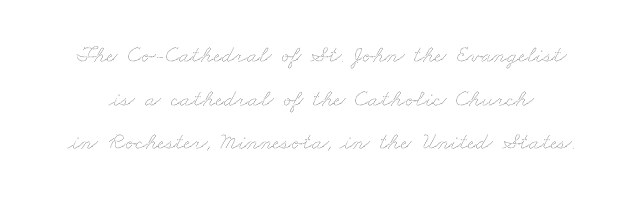
Rule under the text: the space is simply empty. Is the letter spacing exaggerated? No — it looks like the ordinary default. The letters look calm and open, with moderate or lighter stems.
